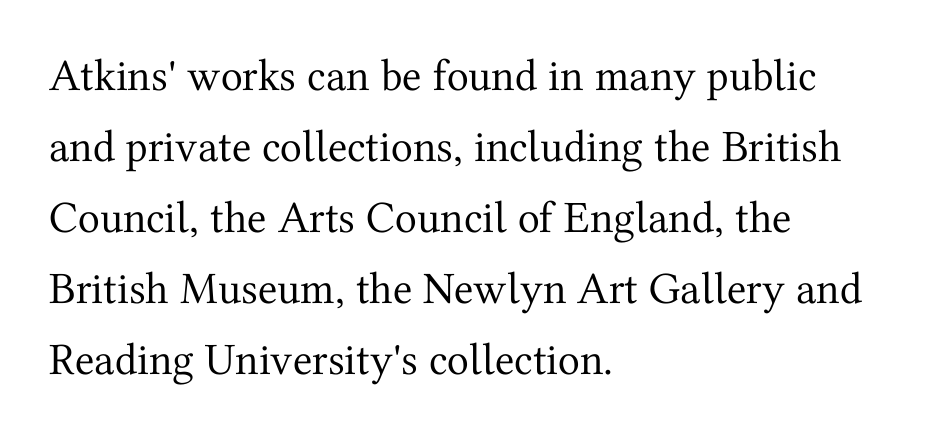
The image shows 45 px regular-weight serif type, upright; set left-aligned, normal line spacing (1.58x), normal letter spacing, not underlined; medium stroke contrast and a medium x-height.
